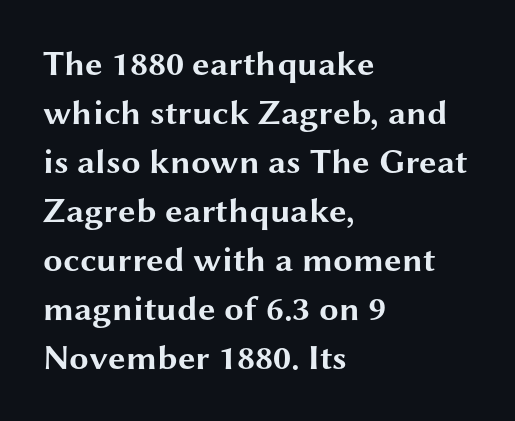
{"serif": "no", "italic": "no", "bold": "yes", "weight": "bold", "width": "wide", "stroke_contrast": "medium", "x_height": "medium", "monospaced": "no", "underline": "no", "align": "left", "line_spacing": "normal", "line_spacing_ratio": 1.4, "letter_spacing": "normal", "letter_spacing_em": 0.0, "glyph_px": 35}
